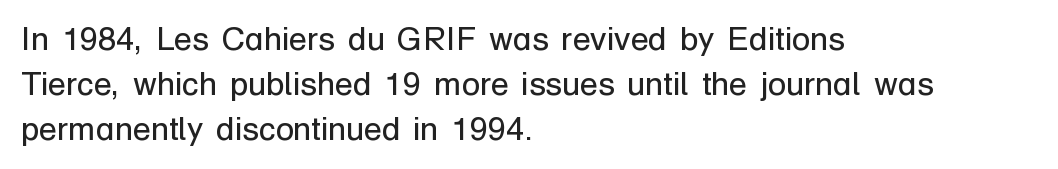
The image shows 33 px regular-weight sans-serif type, upright; set left-aligned, normal line spacing (1.36x), normal letter spacing, not underlined; low stroke contrast and a medium x-height.
